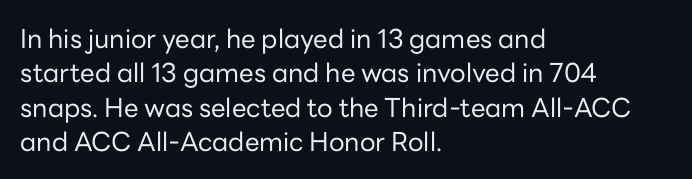
The image shows 26 px text type, upright; set left-aligned, normal line spacing (1.32x), normal letter spacing, not underlined.
